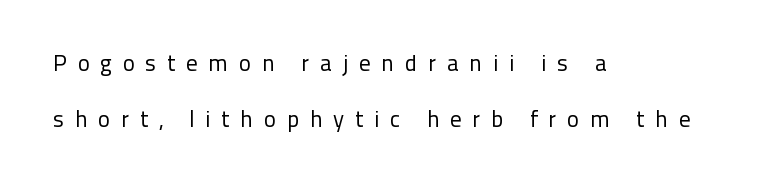
{"italic": "no", "bold": "no", "underline": "no", "align": "left", "line_spacing": "loose", "line_spacing_ratio": 2.43, "letter_spacing": "wide", "letter_spacing_em": 0.46, "glyph_px": 23}
